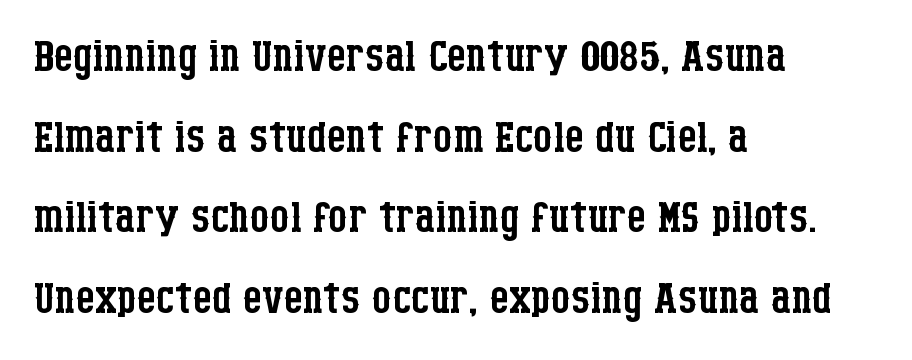
Does the lettering tilt? It doesn't — this is upright. Here the glyphs are tracked normally, forming tight word shapes. Font category for this specimen: serif. Leading: standard.
